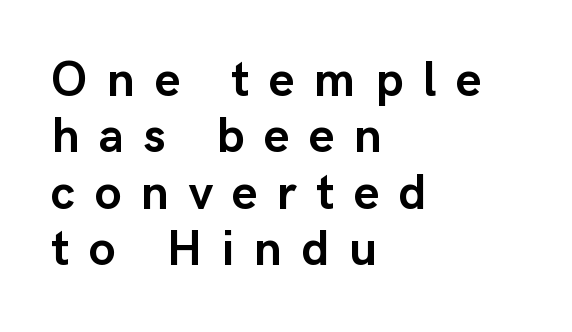
The type is letterspaced generously, with wide tracking. Horizontal bands of white between lines are thin slivers. Is this a sans? Yes — the strokes have no serifs. The passage is arranged the way most books set body copy — flush left.
